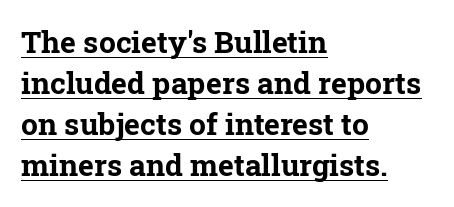
Q: Is the text bold? A: Yes.
Q: Is the text italic (slanted)? A: No, it is upright.
Q: Is the typeface a serif or a sans-serif typeface? A: Serif.
Q: Is the text underlined? A: Yes.
Q: How is the paragraph aligned? A: Left-aligned.
Q: Is the spacing between letters normal or unusually wide? A: Normal.
Q: Is the spacing between lines tight, normal or loose? A: Normal.
Q: Width (condensed, normal, or wide)? A: Normal.
Q: Stroke contrast? A: Low.
Q: x-height? A: Medium.
Q: Monospaced? A: No.
